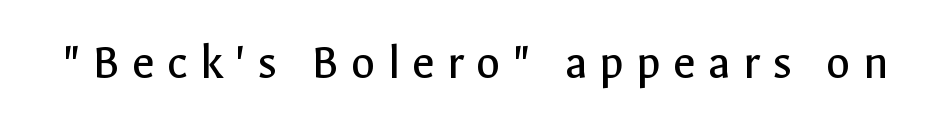
Nothing sits at the stroke ends, so this counts as sans-serif. Each stroke keeps to a modest, everyday thickness or less. Proportional: the letters do not fall into vertical columns. The words here are not underlined.
